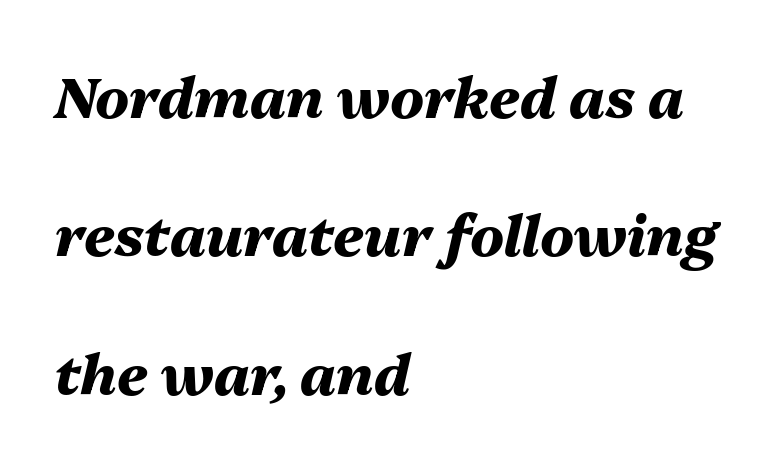
In CSS terms this would be text-align: left. Set as a true bold cut, around the 700 mark. The string is rendered with underlining switched off. The text carries the slant typical of an italic or oblique font. Looks like regular typesetting: each glyph gets only the width it needs.
